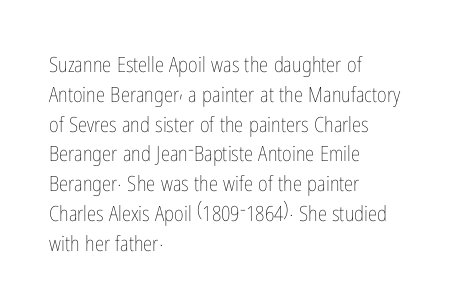
The image shows 21 px text type, upright; set left-aligned, normal line spacing (1.42x), normal letter spacing, not underlined.
